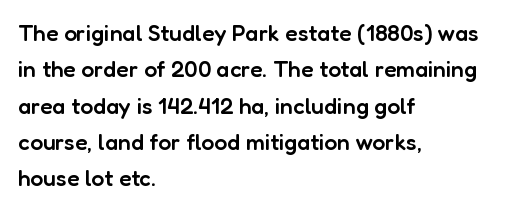
{"italic": "no", "bold": "semi", "underline": "no", "align": "left", "line_spacing": "normal", "line_spacing_ratio": 1.58, "letter_spacing": "normal", "letter_spacing_em": 0.0, "glyph_px": 23}
